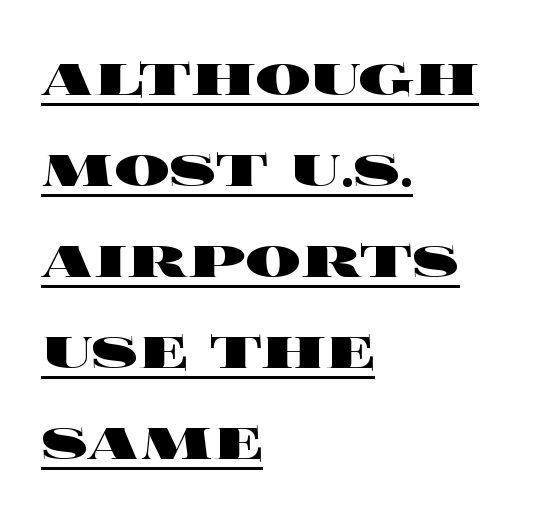
The image shows 69 px heavy, wide type, upright; set left-aligned, normal line spacing (1.32x), normal letter spacing, underlined; a large x-height.
